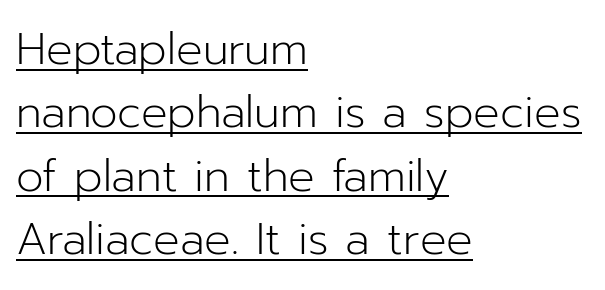
{"serif": "no", "italic": "no", "bold": "no", "weight": "light", "width": "normal", "stroke_contrast": "low", "x_height": "medium", "monospaced": "no", "underline": "yes", "align": "left", "line_spacing": "normal", "line_spacing_ratio": 1.44, "letter_spacing": "normal", "letter_spacing_em": 0.0, "glyph_px": 44}
